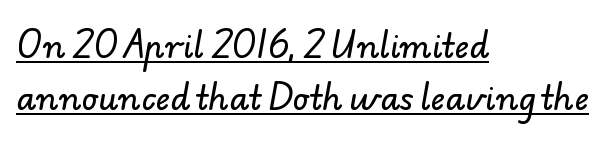
{"serif": "no", "width": "normal", "stroke_contrast": "low", "x_height": "small", "monospaced": "no", "underline": "yes", "align": "left", "line_spacing": "normal", "line_spacing_ratio": 1.62, "letter_spacing": "normal", "letter_spacing_em": 0.0, "glyph_px": 32}
